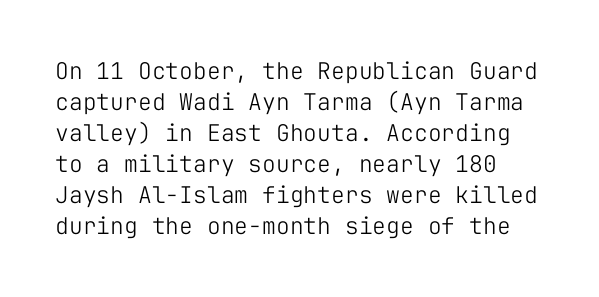
Q: Is the text bold? A: No.
Q: Is the text italic (slanted)? A: No, it is upright.
Q: Is the text underlined? A: No.
Q: Is the spacing between letters normal or unusually wide? A: Normal.
Q: Is the spacing between lines tight, normal or loose? A: Normal.
